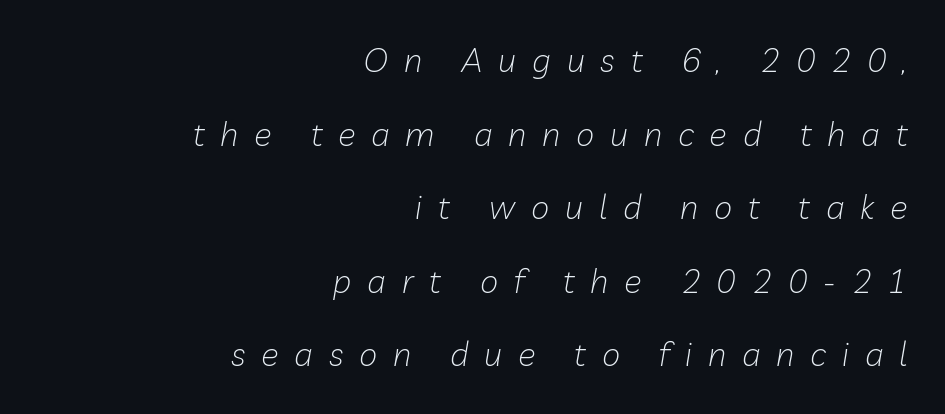
{"italic": "yes", "lean": "right", "slant_degrees": 10, "bold": "no", "weight": "light", "width": "normal", "stroke_contrast": "low", "x_height": "medium", "monospaced": "no", "underline": "no", "align": "right", "line_spacing": "loose", "line_spacing_ratio": 2.23, "letter_spacing": "wide", "letter_spacing_em": 0.48, "glyph_px": 33}
